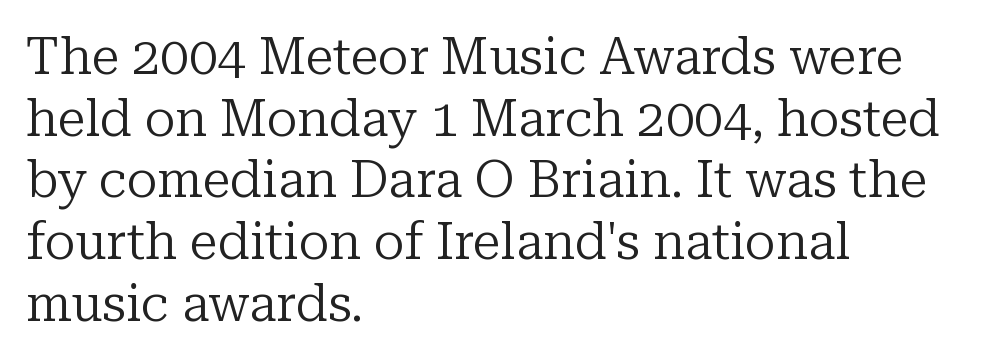
The image shows 51 px regular-weight serif type, upright; set left-aligned, line spacing 1.21x, normal letter spacing, not underlined; low stroke contrast and a medium x-height.
